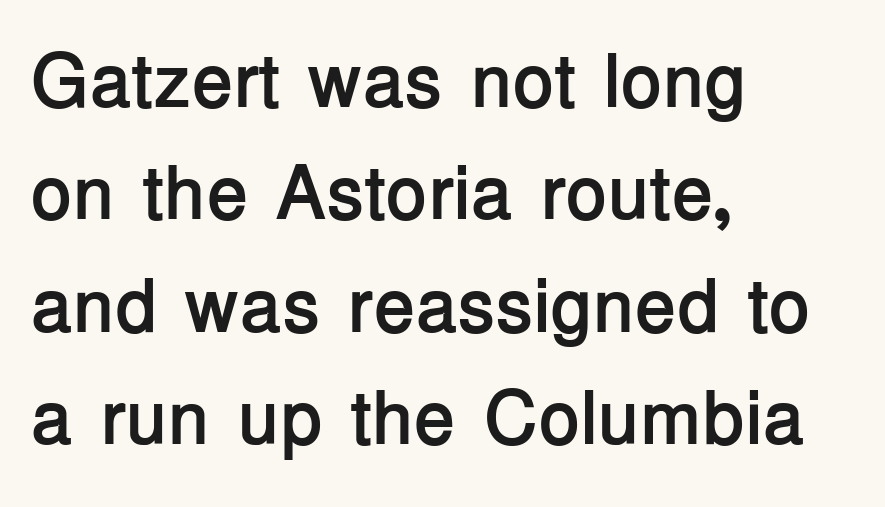
Q: Is the text bold? A: Yes.
Q: Is the text italic (slanted)? A: No, it is upright.
Q: Is the typeface a serif or a sans-serif typeface? A: Sans-serif.
Q: Is the text underlined? A: No.
Q: How is the paragraph aligned? A: Left-aligned.
Q: Is the spacing between letters normal or unusually wide? A: Normal.
Q: Is the spacing between lines tight, normal or loose? A: Normal.
Q: Width (condensed, normal, or wide)? A: Normal.
Q: Stroke contrast? A: Low.
Q: x-height? A: Medium.
Q: Monospaced? A: No.
